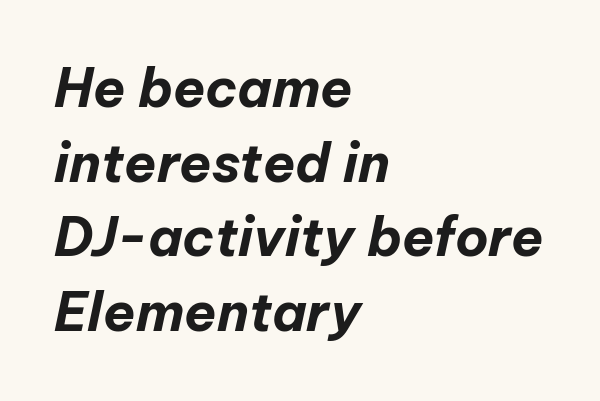
The image shows 53 px bold type, italic (leaning right); set left-aligned, normal line spacing (1.41x), normal letter spacing, not underlined; low stroke contrast and a medium x-height.
